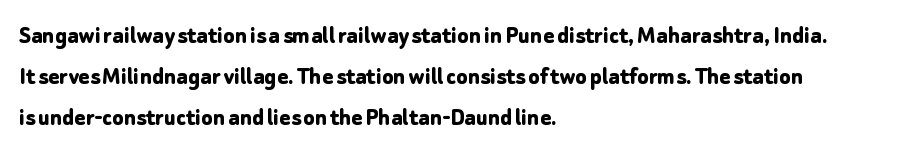
Q: Is the text bold? A: Yes.
Q: Is the text italic (slanted)? A: No, it is upright.
Q: Is the text underlined? A: No.
Q: How is the paragraph aligned? A: Left-aligned.
Q: Is the spacing between letters normal or unusually wide? A: Normal.
Q: Is the spacing between lines tight, normal or loose? A: Normal.
